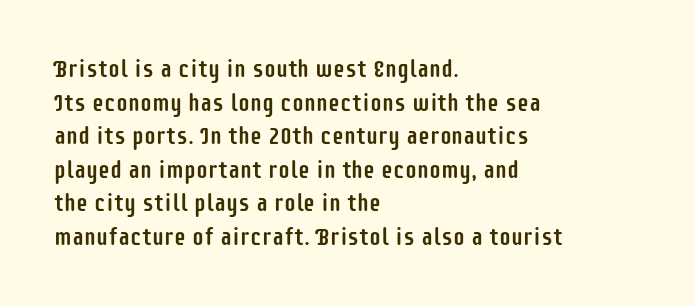
{"italic": "no", "underline": "no", "align": "left", "line_spacing": "normal", "line_spacing_ratio": 1.4, "letter_spacing": "normal", "letter_spacing_em": 0.0, "glyph_px": 24}
